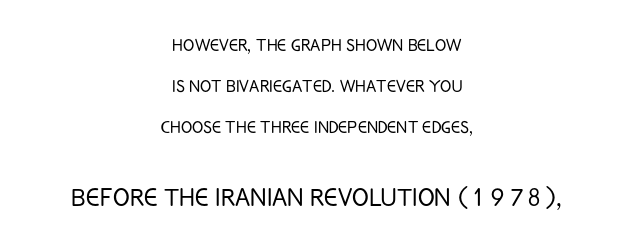
{"serif": "no", "italic": "no", "bold": "no", "weight": "light", "width": "condensed", "stroke_contrast": "low", "x_height": "large", "monospaced": "no", "underline": "no", "align": "center", "line_spacing": "loose", "line_spacing_ratio": 1.95, "letter_spacing": "normal", "letter_spacing_em": 0.0, "larger_block": "second", "size_ratio": 1.48, "glyph_px": 31}
